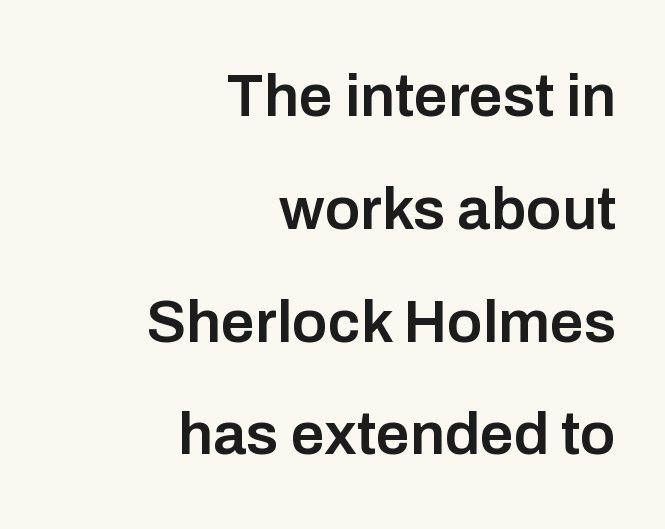
{"serif": "no", "italic": "no", "bold": "semi", "weight": "semibold", "width": "normal", "stroke_contrast": "low", "x_height": "medium", "monospaced": "no", "underline": "no", "align": "right", "line_spacing_ratio": 1.88, "letter_spacing": "normal", "letter_spacing_em": 0.0, "glyph_px": 60}
